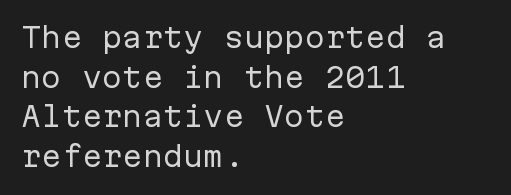
{"italic": "no", "bold": "no", "underline": "no", "align": "left", "line_spacing": "normal", "line_spacing_ratio": 1.47, "letter_spacing": "normal", "letter_spacing_em": 0.0, "glyph_px": 27}
